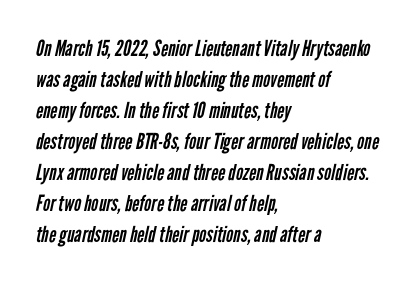
Q: Is the text bold? A: No.
Q: Is the text underlined? A: No.
Q: How is the paragraph aligned? A: Left-aligned.
Q: Is the spacing between letters normal or unusually wide? A: Normal.
Q: Is the spacing between lines tight, normal or loose? A: Normal.
